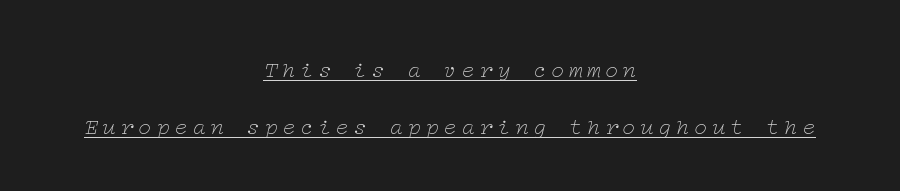
These lines stack symmetrically, like a column narrowing and widening about its center. In terms of leading, this rendering errs on the spacious side. Somebody hit Ctrl+U on this one — the words are underlined. Heaviness? Minimal to ordinary, like unemphasized prose. This sample uses an oblique cut, with every glyph tilted off the vertical.
